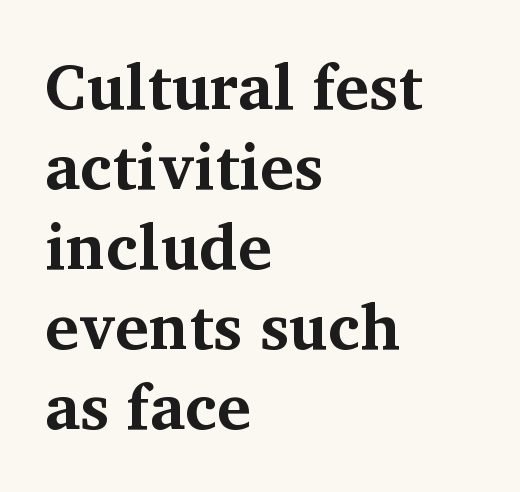
Q: Is the text bold? A: Yes.
Q: Is the text italic (slanted)? A: No, it is upright.
Q: Is the typeface a serif or a sans-serif typeface? A: Serif.
Q: Is the text underlined? A: No.
Q: How is the paragraph aligned? A: Left-aligned.
Q: Is the spacing between letters normal or unusually wide? A: Normal.
Q: Is the spacing between lines tight, normal or loose? A: Normal.
Q: Width (condensed, normal, or wide)? A: Normal.
Q: Stroke contrast? A: Medium.
Q: x-height? A: Medium.
Q: Monospaced? A: No.
